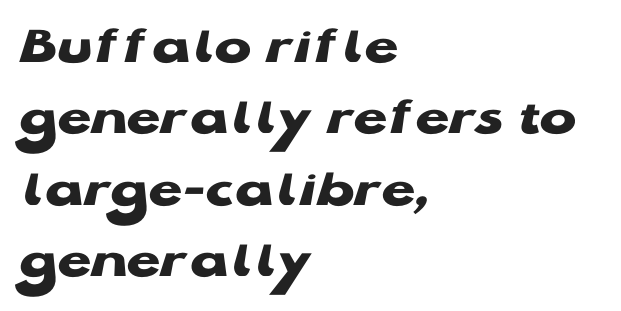
Spacing between characters is what you'd get straight out of the box. Characters remain perfectly vertical along every line. A normal amount of white space separates one row of letters from the next. A student would call this left alignment; a typographer would say flush left, rag right.
